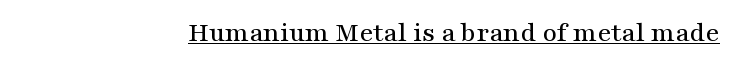
{"serif": "yes", "italic": "no", "width": "wide", "stroke_contrast": "medium", "x_height": "medium", "monospaced": "no", "underline": "yes", "letter_spacing": "normal", "letter_spacing_em": 0.0, "glyph_px": 28}
